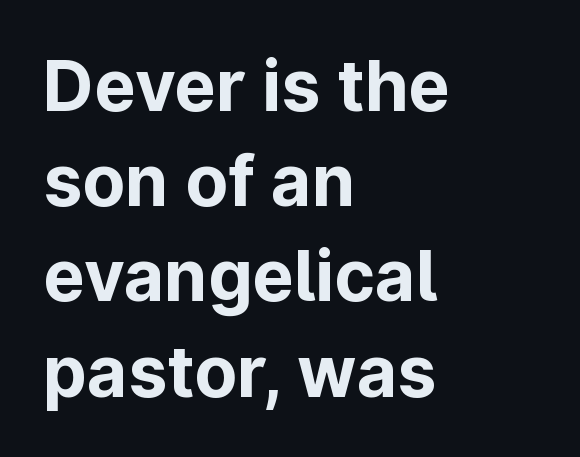
{"serif": "no", "italic": "no", "bold": "yes", "weight": "bold", "width": "normal", "stroke_contrast": "low", "x_height": "medium", "monospaced": "no", "underline": "no", "align": "left", "line_spacing": "normal", "line_spacing_ratio": 1.36, "letter_spacing": "normal", "letter_spacing_em": 0.0, "glyph_px": 70}
